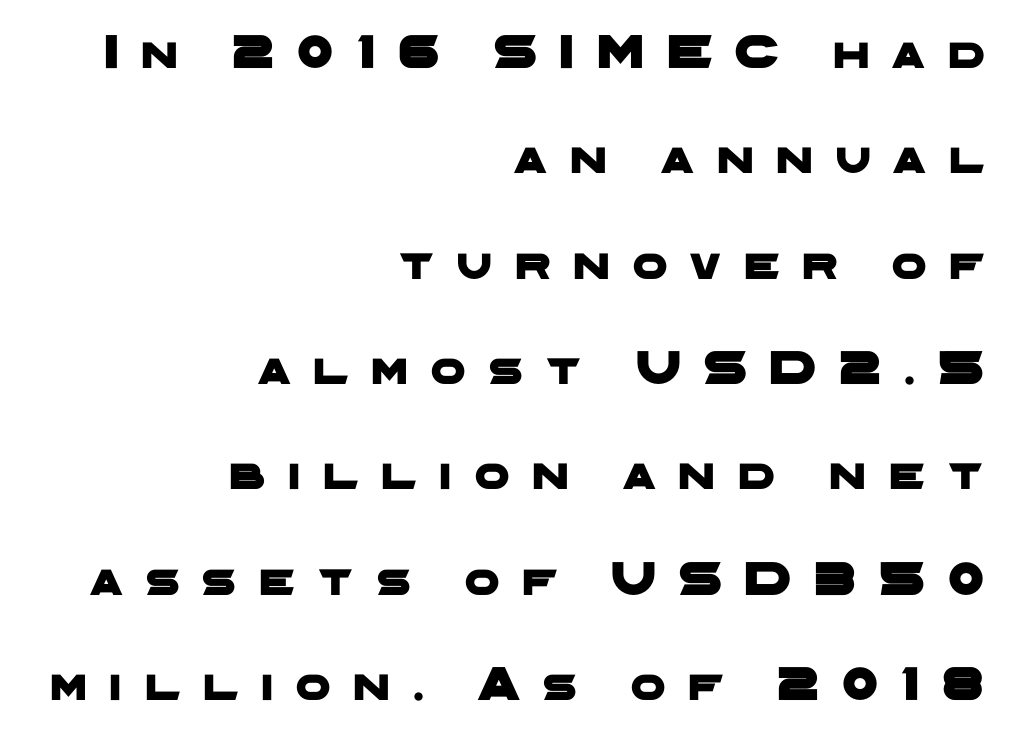
The image shows 49 px wide sans-serif type; set right-aligned, loose line spacing (2.15x), unusually wide letter spacing (+0.47 em), not underlined; low stroke contrast and a medium x-height.
